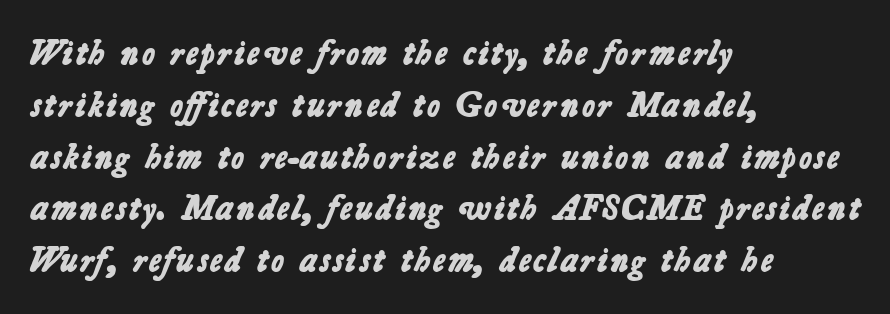
This rendering employs a face without finishing strokes, i.e., a sans-serif. Character widths vary here, with narrow letters taking less room than wide ones. Compared with typical paragraphs, the rows here are spaced about the same. Between one letter and the next there's only the usual sliver of space. As a designer I'd log this as weight 700, bold.
